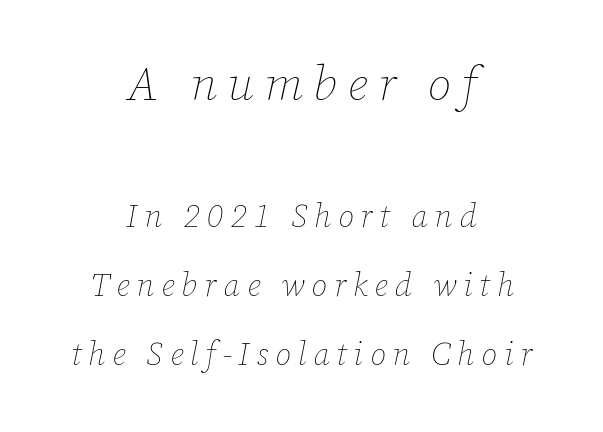
{"italic": "yes", "lean": "right", "slant_degrees": 12, "bold": "no", "weight": "thin", "width": "normal", "stroke_contrast": "low", "x_height": "medium", "monospaced": "no", "underline": "no", "align": "center", "line_spacing": "loose", "line_spacing_ratio": 2.16, "letter_spacing": "wide", "letter_spacing_em": 0.22, "larger_block": "first", "size_ratio": 1.5, "glyph_px": 48}
